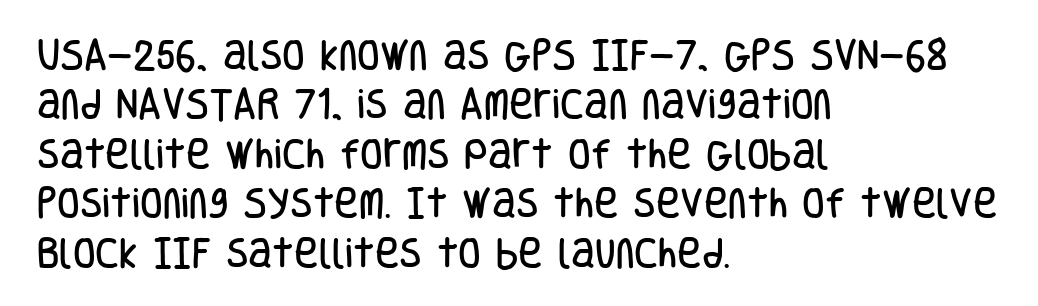
The image shows 33 px condensed sans-serif type, upright; set left-aligned, normal line spacing (1.5x), normal letter spacing, not underlined; low stroke contrast and a large x-height.
